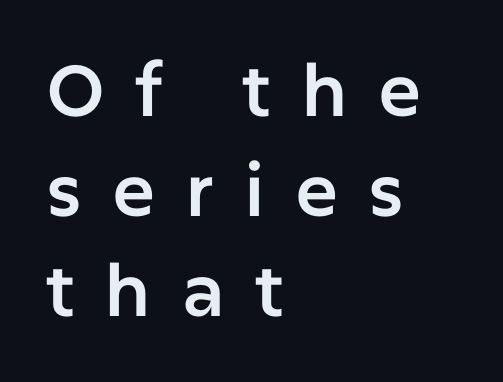
Unlike a traditional serif, this face leaves its strokes unadorned. Is there any slant? The stems are plumb. Looks like regular typesetting: each glyph gets only the width it needs. The block of text has a typical density, with ordinary space between rows. Caption: expanded tracking, letters set apart. This rendering features lettering with no underline.
